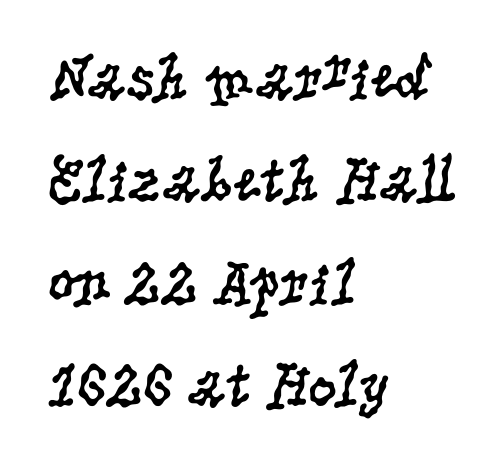
Q: Is the text bold? A: No.
Q: Is the typeface a serif or a sans-serif typeface? A: Serif.
Q: Is the text underlined? A: No.
Q: How is the paragraph aligned? A: Left-aligned.
Q: Is the spacing between letters normal or unusually wide? A: Normal.
Q: Is the spacing between lines tight, normal or loose? A: Normal.
Q: Width (condensed, normal, or wide)? A: Condensed.
Q: Stroke contrast? A: Low.
Q: x-height? A: Large.
Q: Monospaced? A: No.
